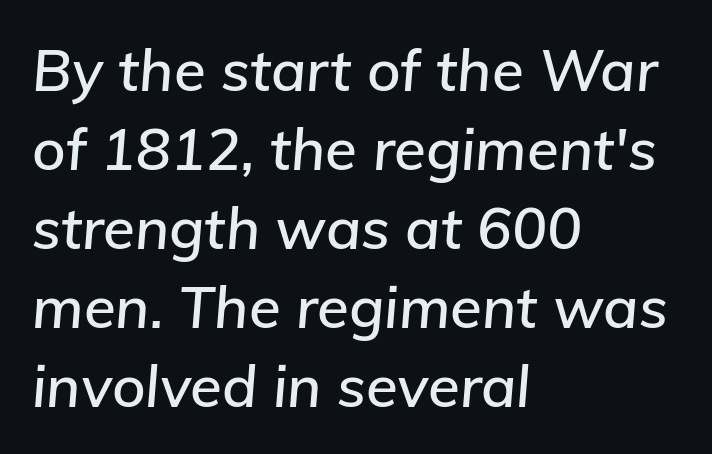
Q: Is the text italic (slanted)? A: Yes, it leans right by about 5 degrees.
Q: Is the text underlined? A: No.
Q: How is the paragraph aligned? A: Left-aligned.
Q: Is the spacing between letters normal or unusually wide? A: Normal.
Q: Is the spacing between lines tight, normal or loose? A: Normal.
Q: Width (condensed, normal, or wide)? A: Normal.
Q: Stroke contrast? A: Low.
Q: x-height? A: Medium.
Q: Monospaced? A: No.
